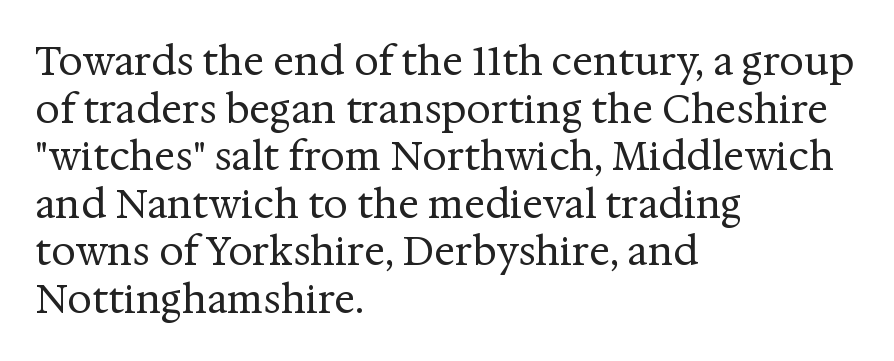
{"serif": "yes", "italic": "no", "bold": "no", "weight": "regular", "width": "normal", "stroke_contrast": "medium", "x_height": "medium", "monospaced": "no", "underline": "no", "align": "left", "line_spacing_ratio": 1.22, "letter_spacing": "normal", "letter_spacing_em": 0.0, "glyph_px": 39}
